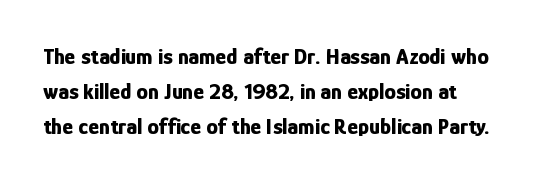
Q: Is the text bold? A: Yes.
Q: Is the text italic (slanted)? A: No, it is upright.
Q: Is the text underlined? A: No.
Q: How is the paragraph aligned? A: Left-aligned.
Q: Is the spacing between letters normal or unusually wide? A: Normal.
Q: Is the spacing between lines tight, normal or loose? A: Normal.
